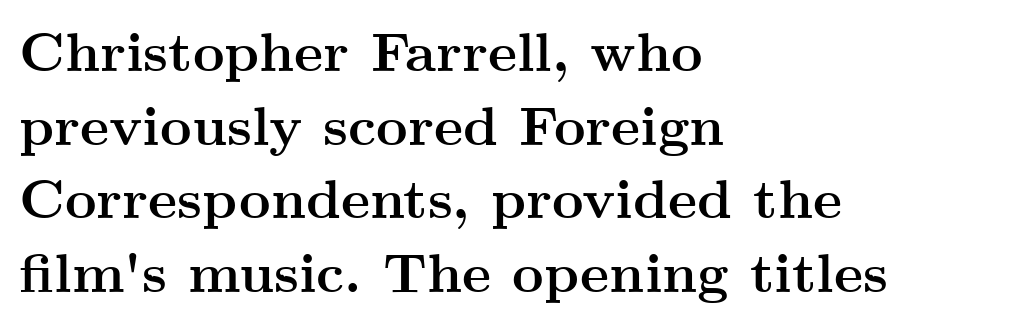
{"serif": "yes", "italic": "no", "bold": "yes", "weight": "semibold", "width": "wide", "stroke_contrast": "medium", "x_height": "small", "monospaced": "no", "underline": "no", "align": "left", "line_spacing": "normal", "line_spacing_ratio": 1.34, "letter_spacing": "normal", "letter_spacing_em": 0.0, "glyph_px": 55}
